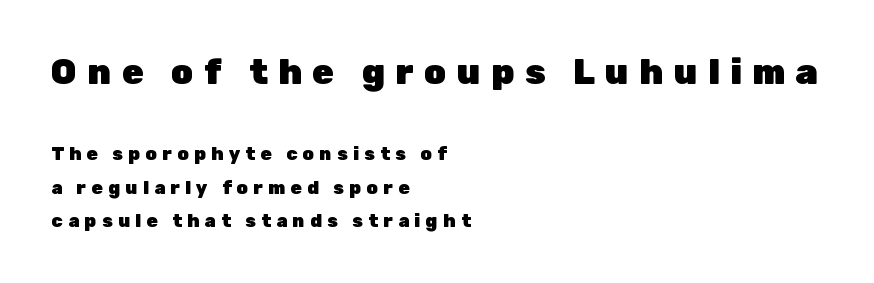
Q: Is the text bold? A: Yes.
Q: Is the text italic (slanted)? A: No, it is upright.
Q: Is the typeface a serif or a sans-serif typeface? A: Sans-serif.
Q: Is the text underlined? A: No.
Q: How is the paragraph aligned? A: Left-aligned.
Q: Is the spacing between letters normal or unusually wide? A: Unusually wide.
Q: Which block of text is set in a larger size, the first (top) or the second (bottom)? A: The first (top) one.
Q: Width (condensed, normal, or wide)? A: Normal.
Q: Stroke contrast? A: Low.
Q: x-height? A: Medium.
Q: Monospaced? A: No.
